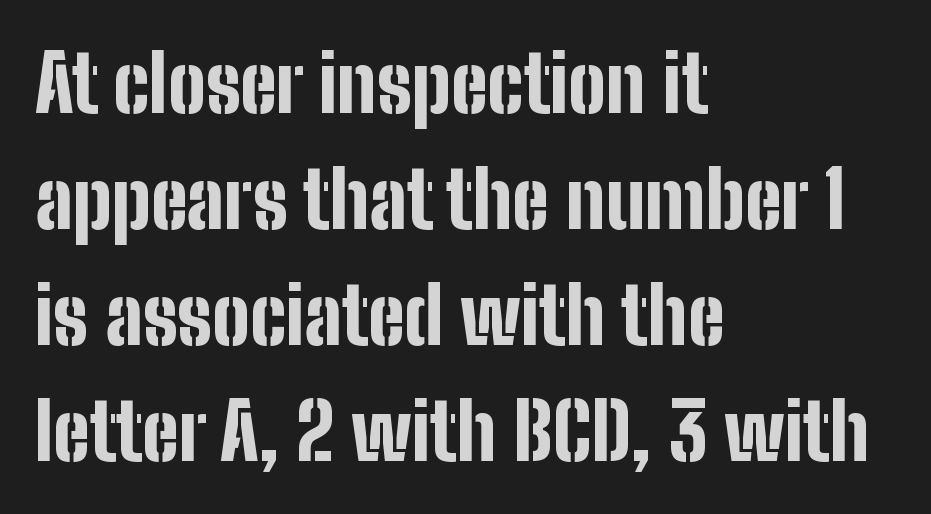
{"serif": "no", "italic": "no", "bold": "yes", "weight": "bold", "width": "condensed", "stroke_contrast": "low", "x_height": "medium", "monospaced": "no", "underline": "no", "align": "left", "line_spacing": "normal", "line_spacing_ratio": 1.47, "letter_spacing": "normal", "letter_spacing_em": 0.0, "glyph_px": 79}
